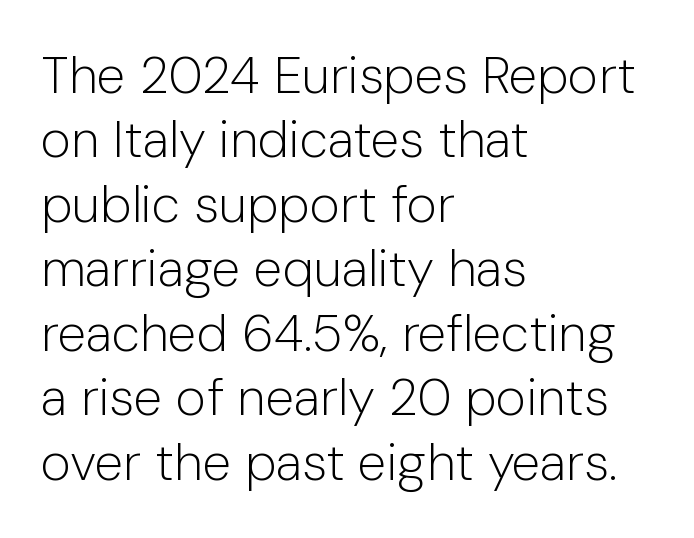
{"serif": "no", "italic": "no", "bold": "no", "weight": "light", "width": "normal", "stroke_contrast": "low", "x_height": "medium", "monospaced": "no", "underline": "no", "align": "left", "line_spacing_ratio": 1.24, "letter_spacing": "normal", "letter_spacing_em": 0.0, "glyph_px": 52}
